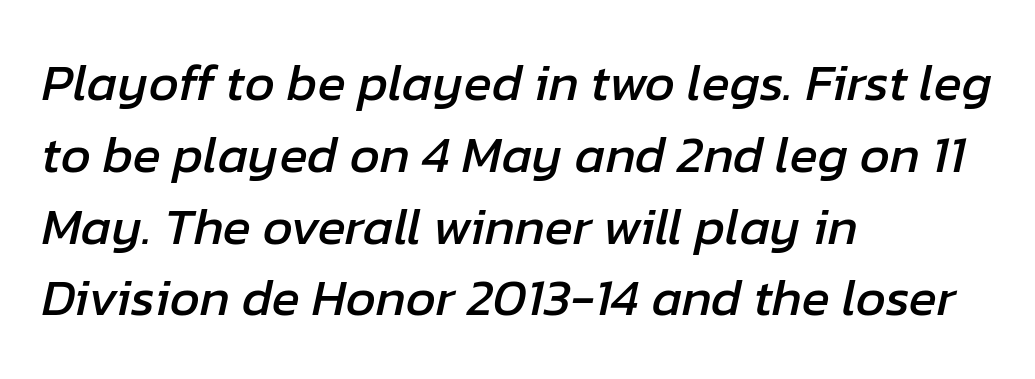
{"italic": "yes", "lean": "right", "slant_degrees": 12, "width": "normal", "stroke_contrast": "low", "x_height": "medium", "monospaced": "no", "underline": "no", "align": "left", "line_spacing": "normal", "line_spacing_ratio": 1.38, "letter_spacing": "normal", "letter_spacing_em": 0.0, "glyph_px": 52}
